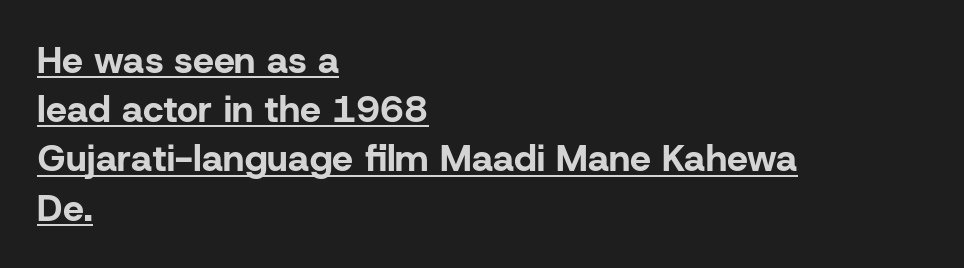
Q: Is the text bold? A: Yes.
Q: Is the text italic (slanted)? A: No, it is upright.
Q: Is the typeface a serif or a sans-serif typeface? A: Sans-serif.
Q: Is the text underlined? A: Yes.
Q: How is the paragraph aligned? A: Left-aligned.
Q: Is the spacing between letters normal or unusually wide? A: Normal.
Q: Is the spacing between lines tight, normal or loose? A: Normal.
Q: Width (condensed, normal, or wide)? A: Normal.
Q: Stroke contrast? A: Low.
Q: x-height? A: Medium.
Q: Monospaced? A: No.
